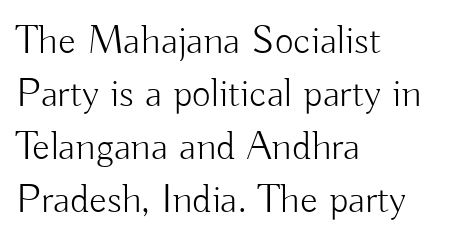
Summary of vertical rhythm: regular, with standard interline spacing. Is this a heavy cut? Hardly; it is regular or lighter. No word sits above an underline. Typeset ragged right — the left edge is the straight one. You could not count columns in this text — the font is proportionally spaced. Do the letters lean? They stand straight.
